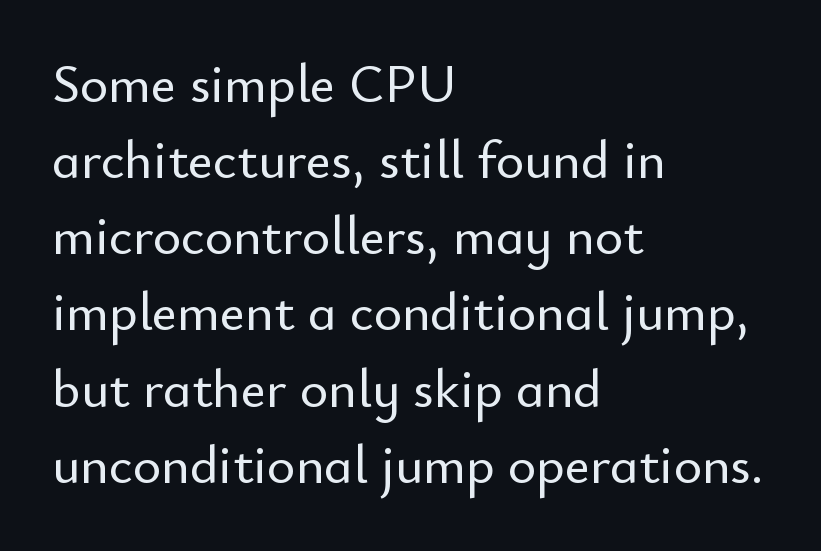
{"serif": "no", "italic": "no", "width": "normal", "stroke_contrast": "low", "x_height": "small", "monospaced": "no", "underline": "no", "align": "left", "line_spacing": "normal", "line_spacing_ratio": 1.41, "letter_spacing": "normal", "letter_spacing_em": 0.0, "glyph_px": 54}
